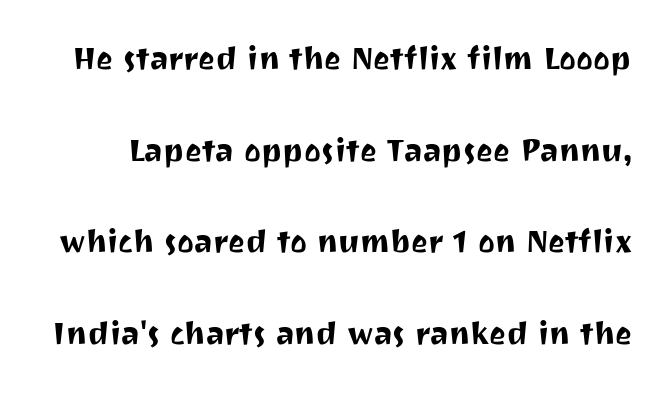
The image shows 40 px sans-serif type, upright; set loose line spacing (2.29x), normal letter spacing, not underlined; medium stroke contrast and a medium x-height.
